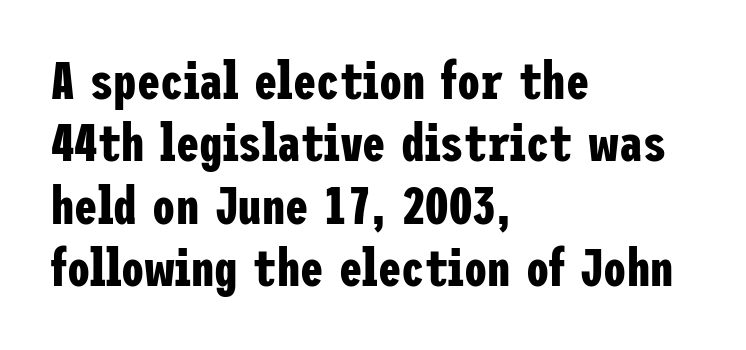
Q: Is the text bold? A: Yes.
Q: Is the text italic (slanted)? A: No, it is upright.
Q: Is the typeface a serif or a sans-serif typeface? A: Sans-serif.
Q: Is the text underlined? A: No.
Q: How is the paragraph aligned? A: Left-aligned.
Q: Is the spacing between letters normal or unusually wide? A: Normal.
Q: Width (condensed, normal, or wide)? A: Condensed.
Q: Stroke contrast? A: Low.
Q: x-height? A: Medium.
